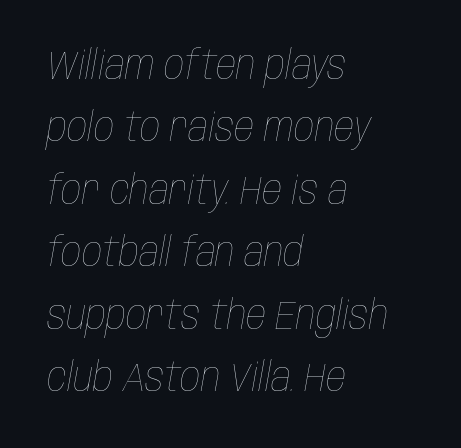
The image shows 40 px thin, condensed type, italic (leaning right); set left-aligned, normal line spacing (1.56x), normal letter spacing, not underlined; low stroke contrast and a large x-height.
